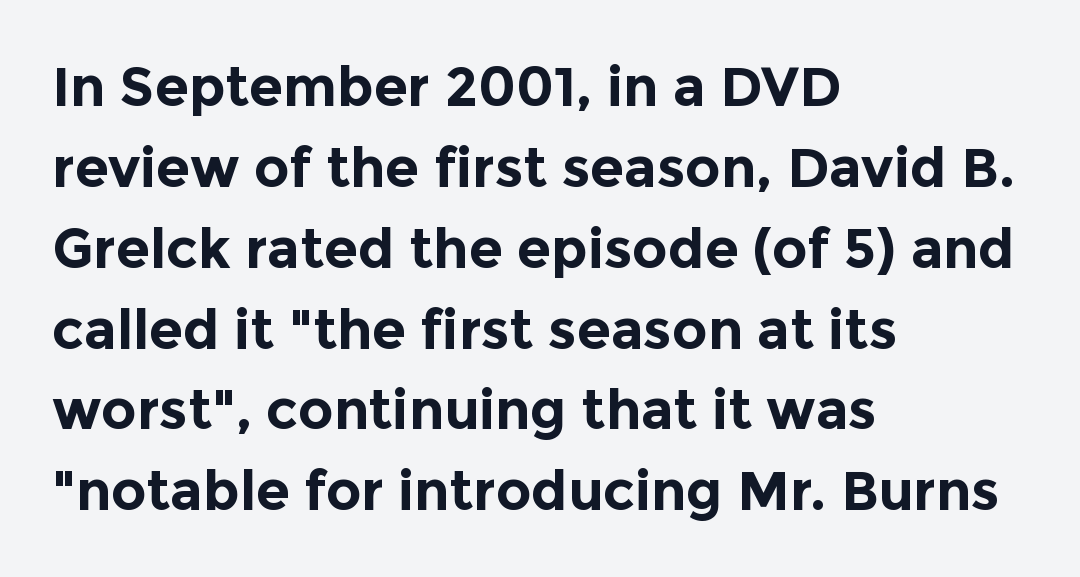
The image shows 55 px bold sans-serif type, upright; set left-aligned, normal line spacing (1.47x), normal letter spacing, not underlined; a medium x-height.
